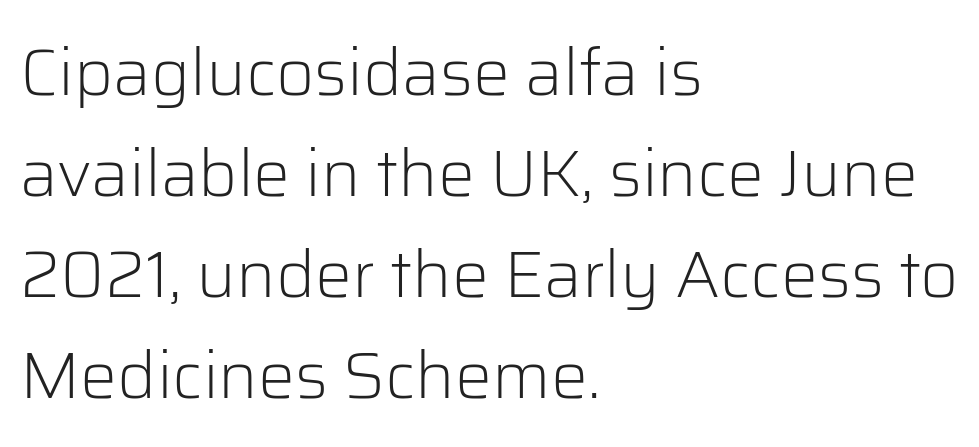
Each new line begins a customary step beneath the previous one. Type without underlining. Think of a printed novel: that variable character pitch is what you see here. Serif or sans? Sans — the stroke terminals are bare. The rendering keeps characters at their native spacing. Typeset ragged right — the left edge is the straight one.
